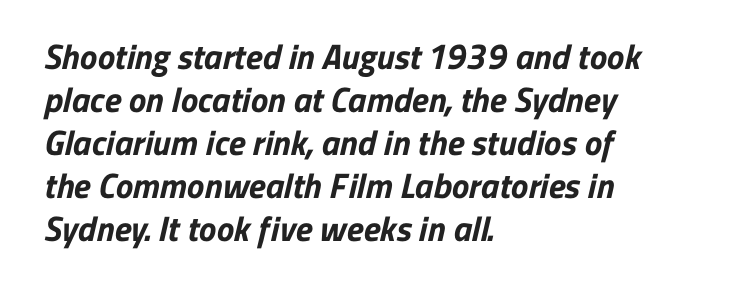
Q: Is the text bold? A: Yes.
Q: Is the typeface a serif or a sans-serif typeface? A: Sans-serif.
Q: Is the text underlined? A: No.
Q: How is the paragraph aligned? A: Left-aligned.
Q: Is the spacing between letters normal or unusually wide? A: Normal.
Q: Width (condensed, normal, or wide)? A: Normal.
Q: Stroke contrast? A: Low.
Q: x-height? A: Medium.
Q: Monospaced? A: No.
